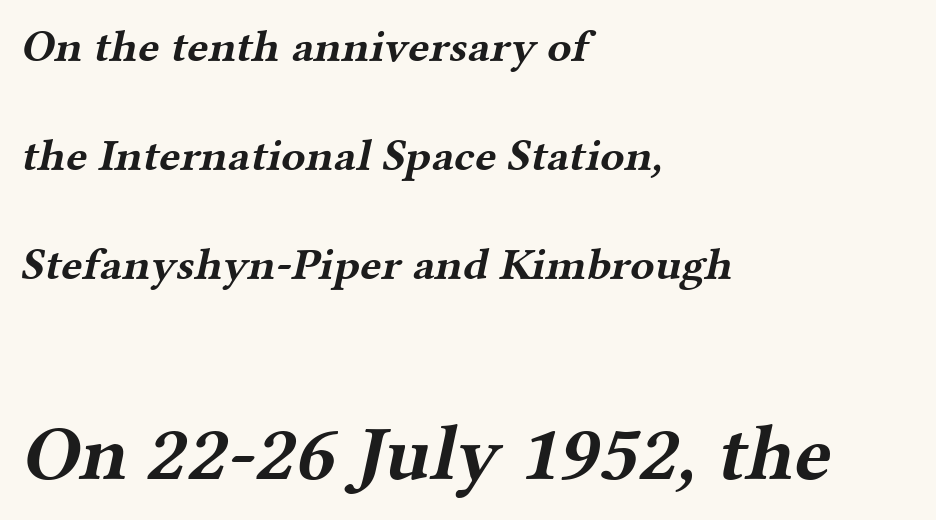
The image shows 78 px bold, wide serif type; set left-aligned, loose line spacing (2.42x), normal letter spacing, not underlined; the second (bottom) block is 1.73x larger; medium stroke contrast and a medium x-height.
